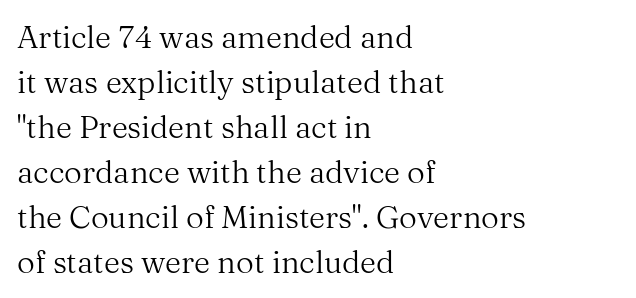
{"serif": "yes", "italic": "no", "bold": "no", "weight": "regular", "width": "normal", "stroke_contrast": "medium", "x_height": "medium", "monospaced": "no", "underline": "no", "align": "left", "line_spacing": "normal", "line_spacing_ratio": 1.45, "letter_spacing": "normal", "letter_spacing_em": 0.0, "glyph_px": 31}
